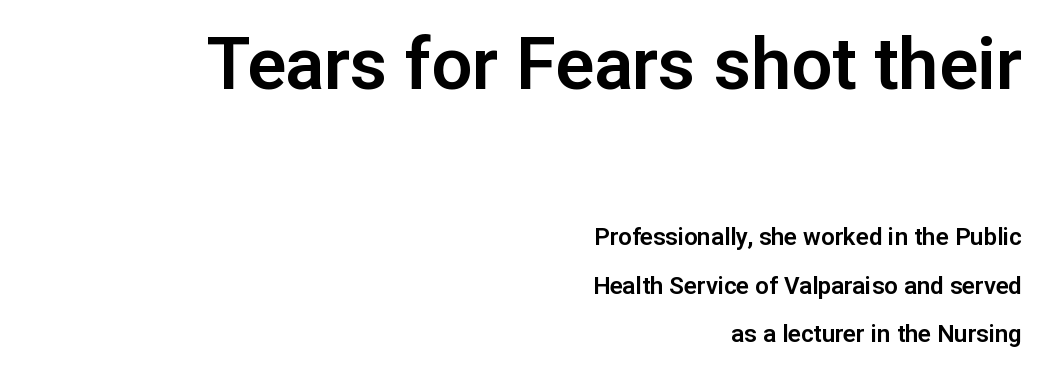
Q: Is the text italic (slanted)? A: No, it is upright.
Q: Is the typeface a serif or a sans-serif typeface? A: Sans-serif.
Q: Is the text underlined? A: No.
Q: How is the paragraph aligned? A: Right-aligned.
Q: Is the spacing between letters normal or unusually wide? A: Normal.
Q: Is the spacing between lines tight, normal or loose? A: Loose.
Q: Which block of text is set in a larger size, the first (top) or the second (bottom)? A: The first (top) one.
Q: Width (condensed, normal, or wide)? A: Normal.
Q: Stroke contrast? A: Low.
Q: x-height? A: Medium.
Q: Monospaced? A: No.
